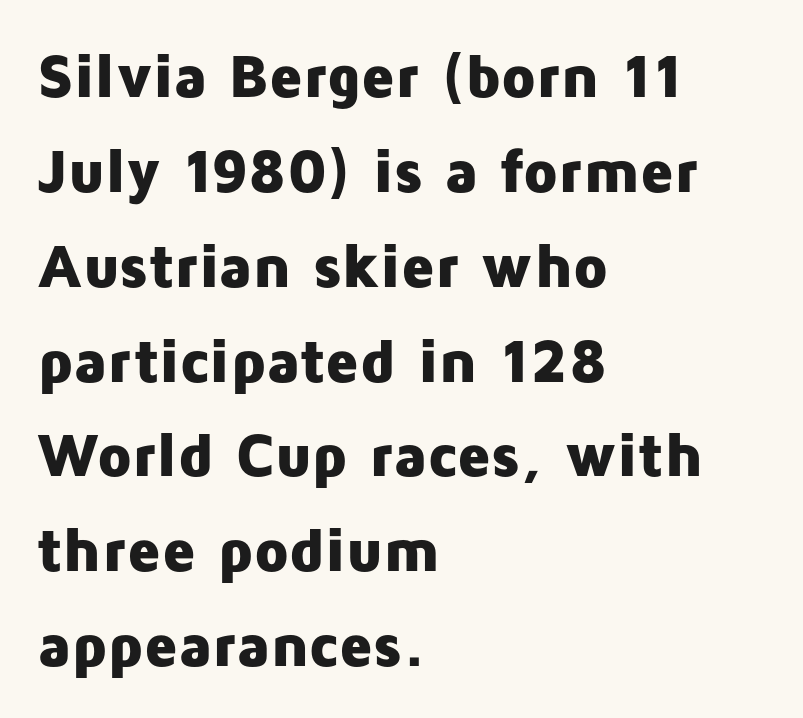
{"serif": "no", "italic": "no", "bold": "yes", "weight": "heavy", "width": "normal", "stroke_contrast": "low", "x_height": "medium", "monospaced": "no", "underline": "no", "align": "left", "line_spacing": "normal", "line_spacing_ratio": 1.53, "letter_spacing": "normal", "letter_spacing_em": 0.0, "glyph_px": 62}
